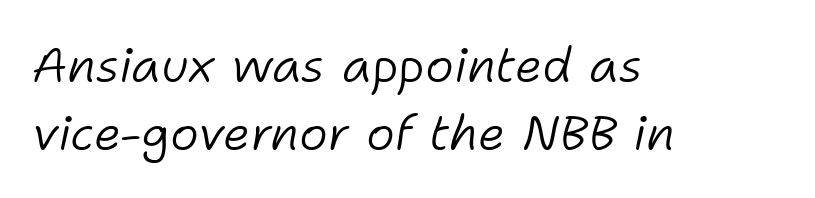
Q: Is the text bold? A: No.
Q: Is the text italic (slanted)? A: Yes, it leans right by about 11 degrees.
Q: Is the text underlined? A: No.
Q: How is the paragraph aligned? A: Left-aligned.
Q: Is the spacing between letters normal or unusually wide? A: Normal.
Q: Is the spacing between lines tight, normal or loose? A: Normal.
Q: Width (condensed, normal, or wide)? A: Normal.
Q: Stroke contrast? A: Low.
Q: x-height? A: Medium.
Q: Monospaced? A: No.
